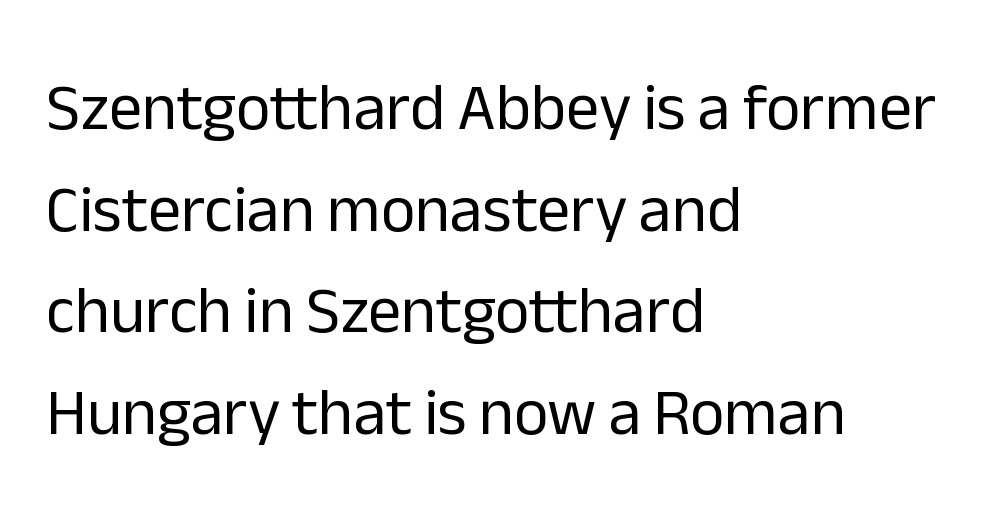
The image shows 66 px regular-weight sans-serif type, upright; set left-aligned, normal line spacing (1.54x), normal letter spacing, not underlined; low stroke contrast and a medium x-height.
